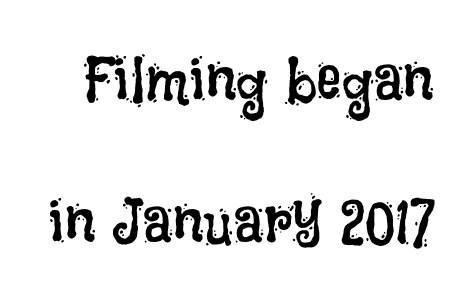
Glance below the letters and you will spot only blank space. Ascenders rise straight up at ninety degrees. Compared with typical body copy, the letter spacing here is the same. Letters have the restrained weight of plain body copy at most. Rows of type keep a wide berth in the vertical direction.
